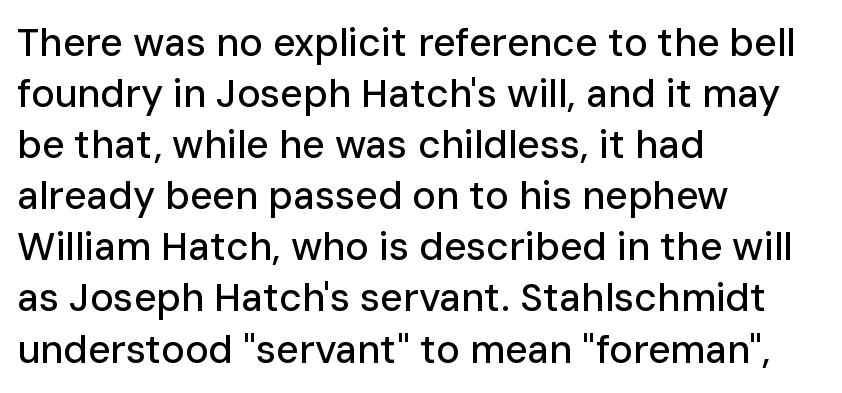
Q: Is the text italic (slanted)? A: No, it is upright.
Q: Is the typeface a serif or a sans-serif typeface? A: Sans-serif.
Q: Is the text underlined? A: No.
Q: How is the paragraph aligned? A: Left-aligned.
Q: Is the spacing between letters normal or unusually wide? A: Normal.
Q: Is the spacing between lines tight, normal or loose? A: Normal.
Q: Width (condensed, normal, or wide)? A: Normal.
Q: Stroke contrast? A: Low.
Q: x-height? A: Medium.
Q: Monospaced? A: No.
